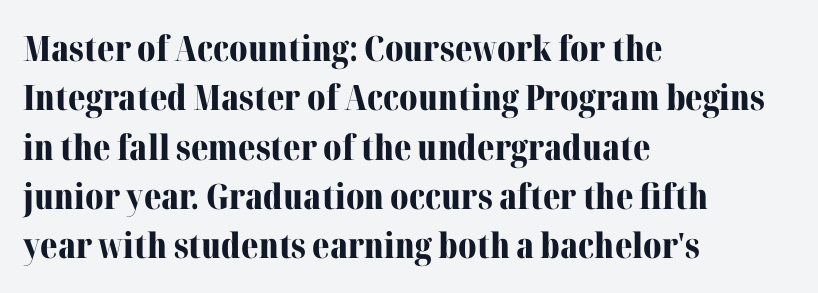
Each new line begins a customary step beneath the previous one. Nothing unusual about the tracking: characters are spaced as the font intends. The specimen omits any rule beneath the text block's lines. Typographically, this falls in the serif category.
